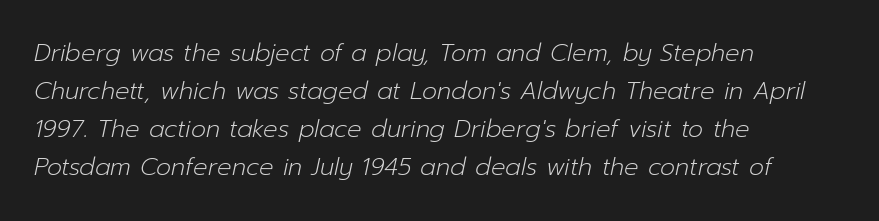
The image shows 24 px text type, italic (leaning right); set left-aligned, normal line spacing (1.59x), normal letter spacing, not underlined.
